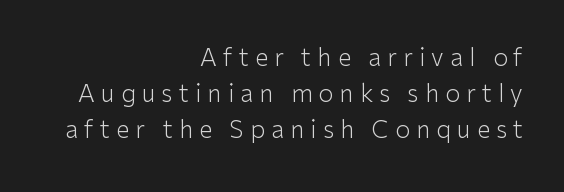
{"italic": "no", "bold": "no", "underline": "no", "align": "right", "line_spacing": "normal", "line_spacing_ratio": 1.51, "letter_spacing": "wide", "letter_spacing_em": 0.26, "glyph_px": 24}
